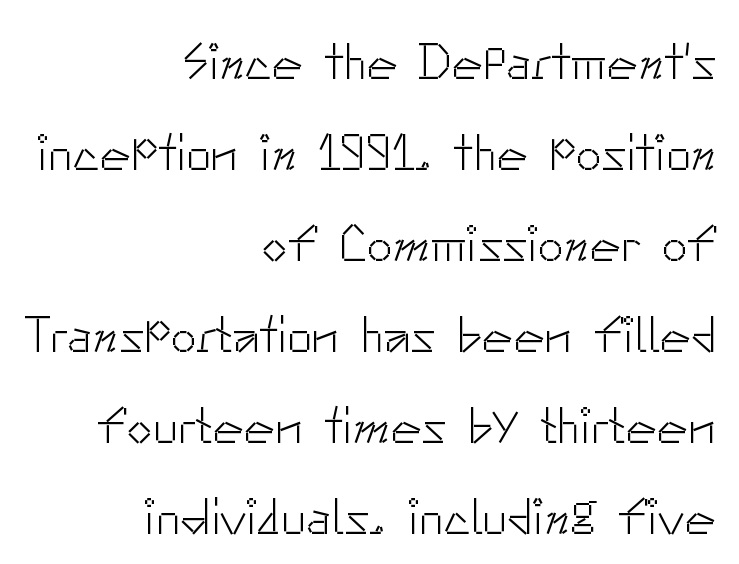
The image shows 52 px light sans-serif type, upright; set right-aligned, line spacing 1.75x, normal letter spacing, not underlined; low stroke contrast and a small x-height.
